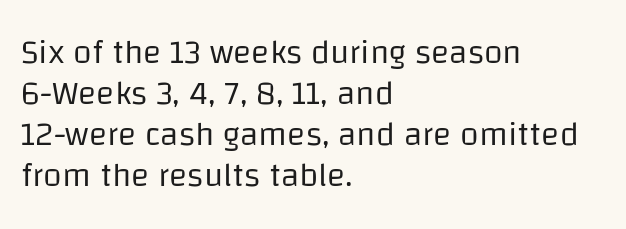
Q: Is the text bold? A: No.
Q: Is the text italic (slanted)? A: No, it is upright.
Q: Is the typeface a serif or a sans-serif typeface? A: Sans-serif.
Q: Is the text underlined? A: No.
Q: How is the paragraph aligned? A: Left-aligned.
Q: Is the spacing between letters normal or unusually wide? A: Normal.
Q: Width (condensed, normal, or wide)? A: Normal.
Q: Stroke contrast? A: Low.
Q: x-height? A: Large.
Q: Monospaced? A: No.
